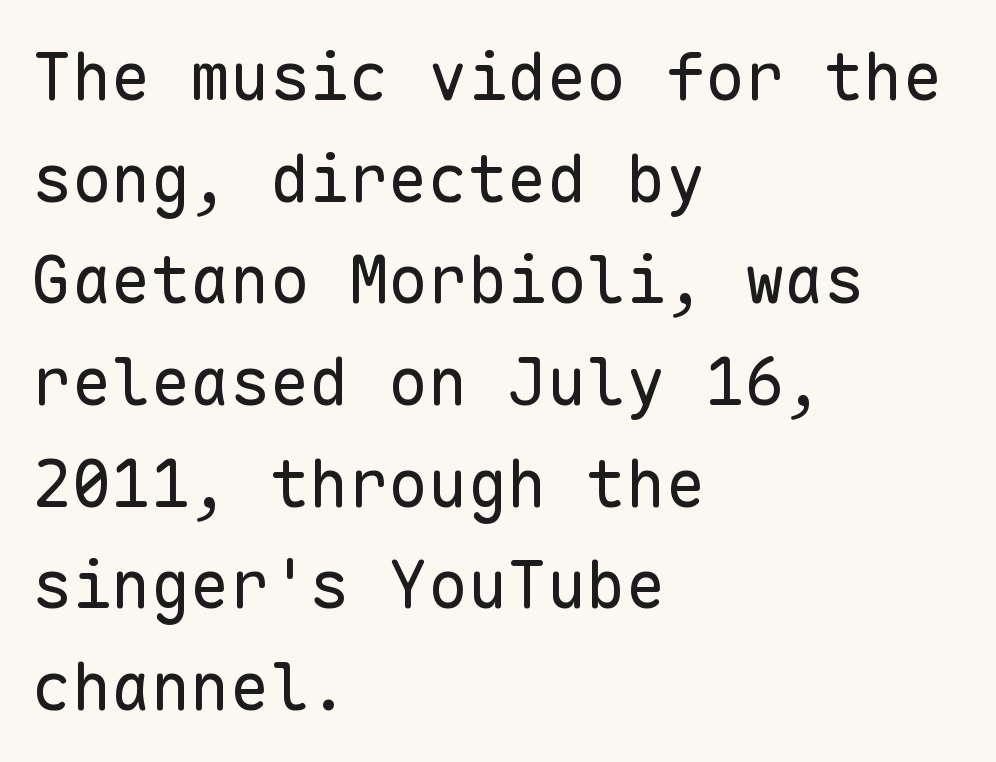
What kind of face is this? One without serifs — a sans. The weight tops out at a normal text grade. The letters stand straight up with perfectly vertical stems. Does the leading feel generous? No, just average. The line texture is even and compact thanks to regular tracking. Beneath every word, the page is bare.
